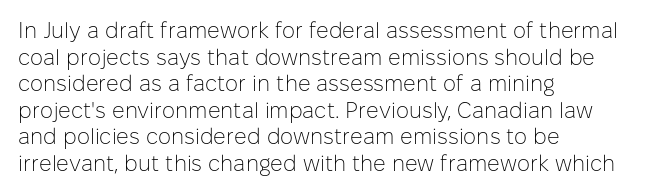
The face used here is rendered with its standard letterfit. The rag falls on the right side of this text block. The typeface has the unassuming heft of standard copy or less. Italic: no, the glyphs are upright roman.
